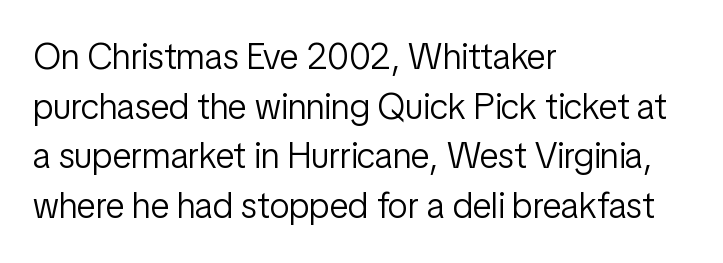
The image shows 36 px light, condensed sans-serif type, upright; set left-aligned, normal line spacing (1.38x), normal letter spacing, not underlined; low stroke contrast and a medium x-height.
